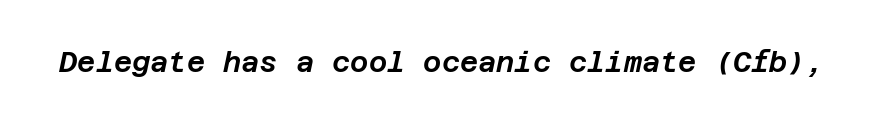
Q: Is the text italic (slanted)? A: Yes, it leans right by about 12 degrees.
Q: Is the text underlined? A: No.
Q: Is the spacing between letters normal or unusually wide? A: Normal.
Q: Width (condensed, normal, or wide)? A: Normal.
Q: Stroke contrast? A: Low.
Q: x-height? A: Large.
